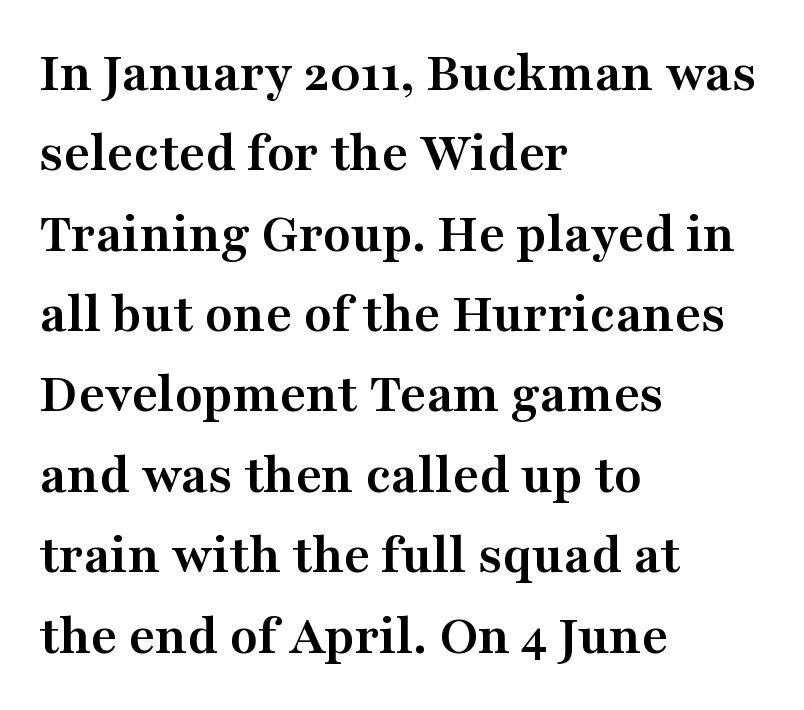
The image shows 57 px semibold, wide serif type, upright; set left-aligned, normal line spacing (1.41x), normal letter spacing, not underlined; medium stroke contrast and a medium x-height.
